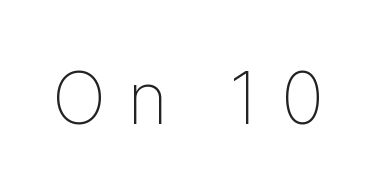
{"serif": "no", "italic": "no", "bold": "no", "weight": "thin", "width": "condensed", "stroke_contrast": "low", "x_height": "medium", "monospaced": "no", "underline": "no", "letter_spacing": "wide", "letter_spacing_em": 0.31, "glyph_px": 74}
